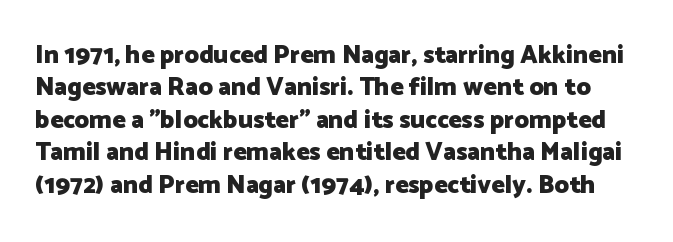
{"italic": "no", "bold": "yes", "underline": "no", "line_spacing": "normal", "line_spacing_ratio": 1.3, "letter_spacing": "normal", "letter_spacing_em": 0.0, "glyph_px": 25}
